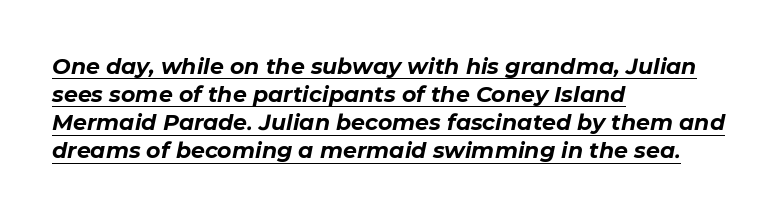
Q: Is the text bold? A: Yes.
Q: Is the text italic (slanted)? A: Yes, it leans right by about 11 degrees.
Q: Is the text underlined? A: Yes.
Q: How is the paragraph aligned? A: Left-aligned.
Q: Is the spacing between letters normal or unusually wide? A: Normal.
Q: Is the spacing between lines tight, normal or loose? A: Normal.
